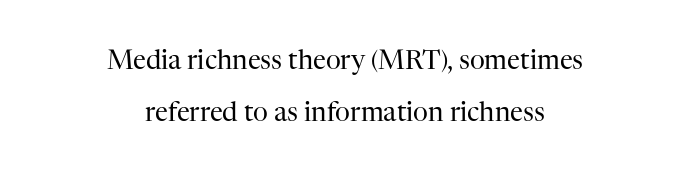
{"italic": "no", "bold": "no", "underline": "no", "align": "center", "line_spacing": "loose", "line_spacing_ratio": 1.99, "letter_spacing": "normal", "letter_spacing_em": 0.0, "glyph_px": 26}
